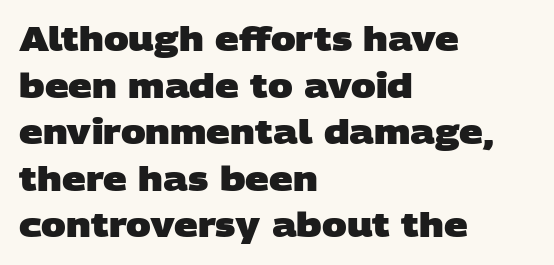
The image shows 33 px heavy, wide sans-serif type; set left-aligned, normal line spacing (1.41x), normal letter spacing, not underlined; low stroke contrast and a large x-height.
